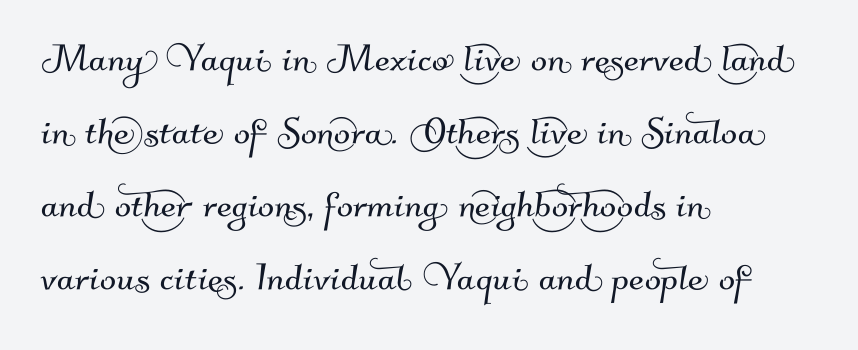
Evenly set lines give the paragraph a standard silhouette. Classification — sans serif. Note the varied advance widths — an 'i' is clearly narrower than an 'm'. Words appear dense and cohesive because spacing is normal. Check under the words: just untouched page. The paragraph has a hard left edge and a soft right edge.
